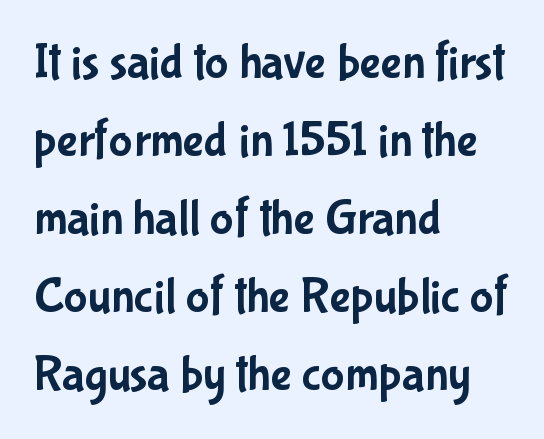
The image shows 50 px condensed sans-serif type, upright; set left-aligned, normal line spacing (1.56x), normal letter spacing, not underlined; low stroke contrast and a medium x-height.
